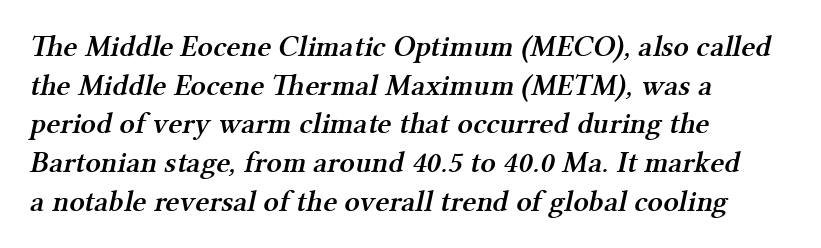
{"serif": "yes", "bold": "semi", "weight": "semibold", "width": "normal", "stroke_contrast": "medium", "x_height": "medium", "monospaced": "no", "underline": "no", "align": "left", "line_spacing": "normal", "line_spacing_ratio": 1.29, "letter_spacing": "normal", "letter_spacing_em": 0.0, "glyph_px": 30}
